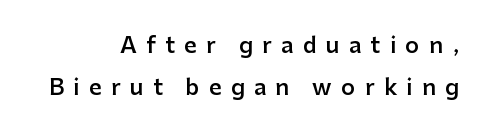
Q: Is the text bold? A: Semi-bold.
Q: Is the text italic (slanted)? A: No, it is upright.
Q: Is the text underlined? A: No.
Q: How is the paragraph aligned? A: Right-aligned.
Q: Is the spacing between letters normal or unusually wide? A: Unusually wide.
Q: Is the spacing between lines tight, normal or loose? A: Loose.
